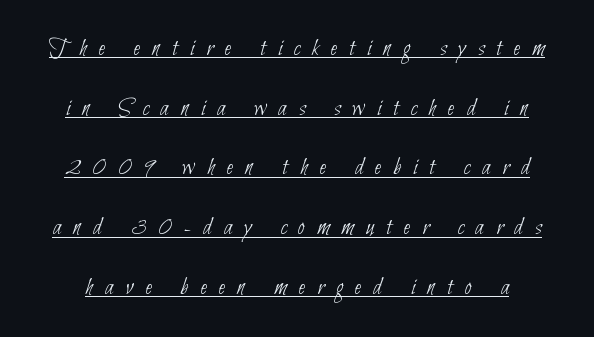
The weight would be labelled regular, book, light, or lighter still. The designer dialed line spacing up above the default. These lines have a slow, spaced-out rhythm from letter to letter. You can see a thin bar hugging the bottom of the glyphs.
